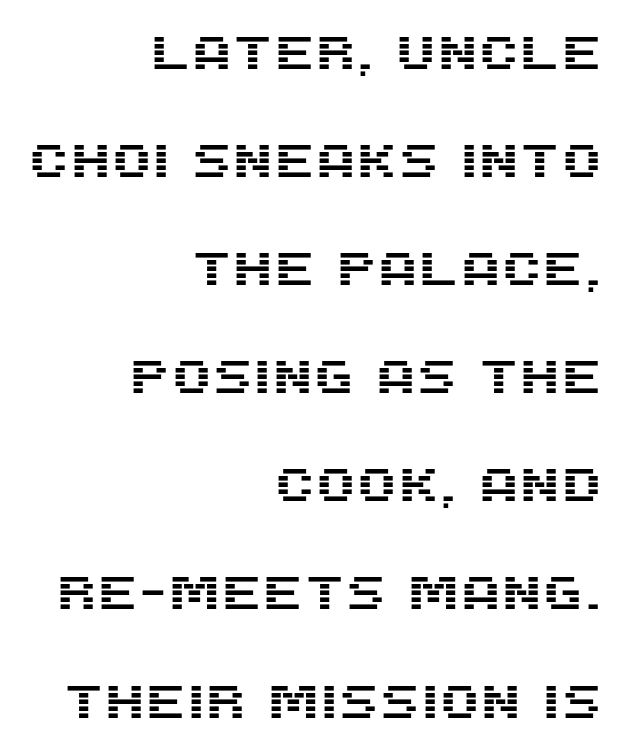
Q: Is the text italic (slanted)? A: No, it is upright.
Q: Is the typeface a serif or a sans-serif typeface? A: Sans-serif.
Q: Is the text underlined? A: No.
Q: How is the paragraph aligned? A: Right-aligned.
Q: Is the spacing between letters normal or unusually wide? A: Normal.
Q: Is the spacing between lines tight, normal or loose? A: Loose.
Q: Width (condensed, normal, or wide)? A: Normal.
Q: Stroke contrast? A: Medium.
Q: x-height? A: Large.
Q: Monospaced? A: No.
